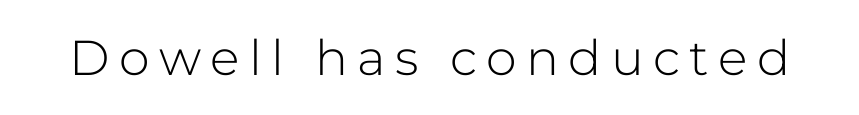
The image shows 49 px light sans-serif type, upright; set not underlined; low stroke contrast and a medium x-height.
